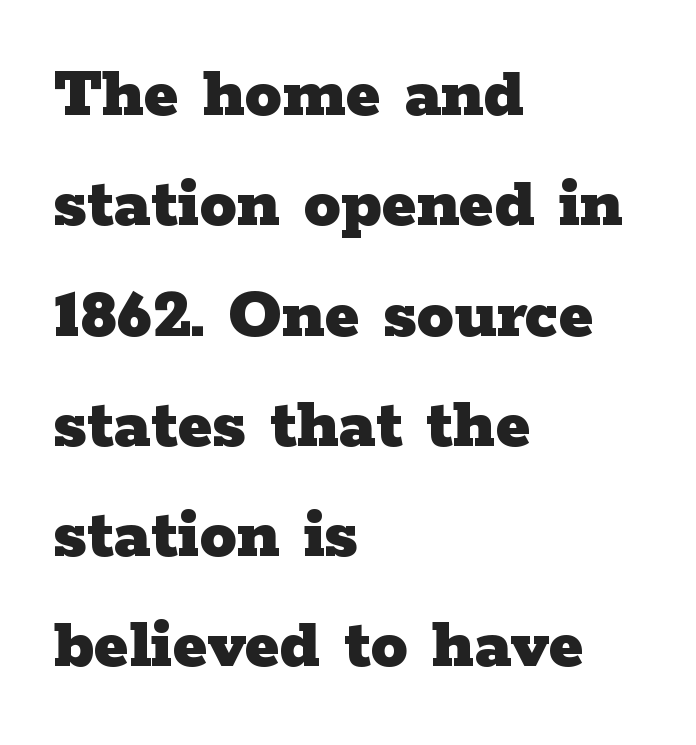
The image shows 74 px heavy, wide serif type, upright; set left-aligned, normal line spacing (1.49x), normal letter spacing, not underlined; low stroke contrast and a medium x-height.
